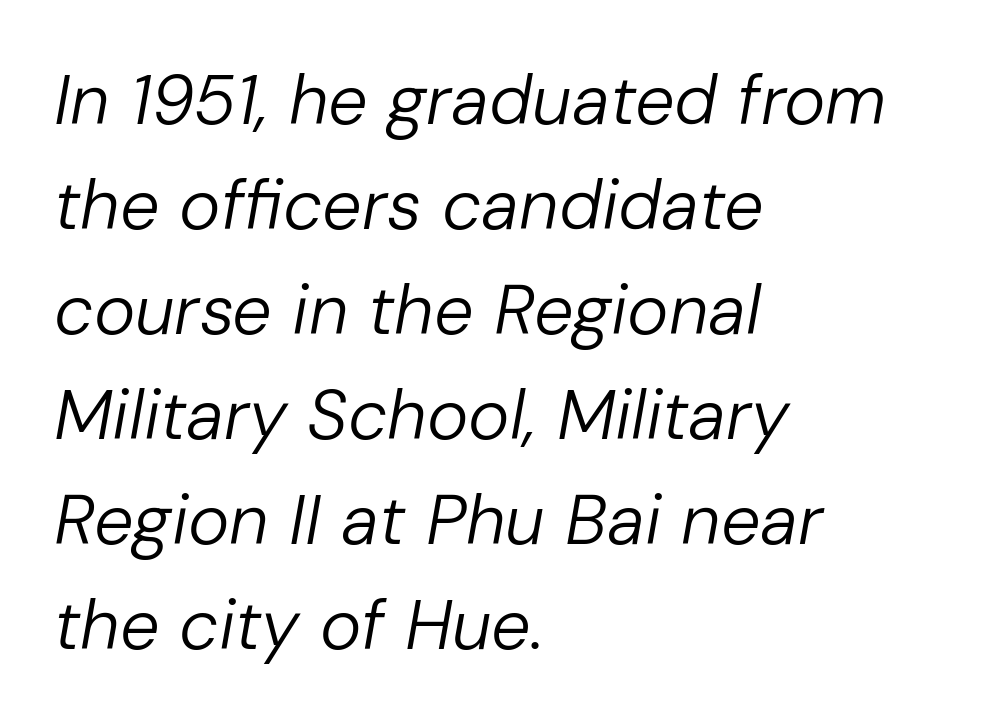
The image shows 70 px regular-weight type, italic (leaning right); set left-aligned, normal line spacing (1.5x), normal letter spacing, not underlined; low stroke contrast and a medium x-height.
